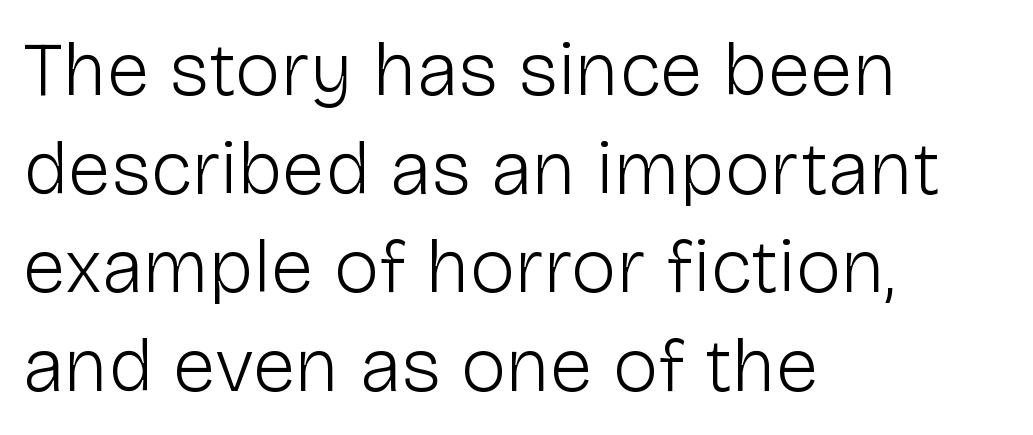
Descenders hang freely into open space. What kind of face is this? One without serifs — a sans. The setting favours the left margin, as ordinary paragraphs usually do. The weight would be labelled regular, book, light, or lighter still.
